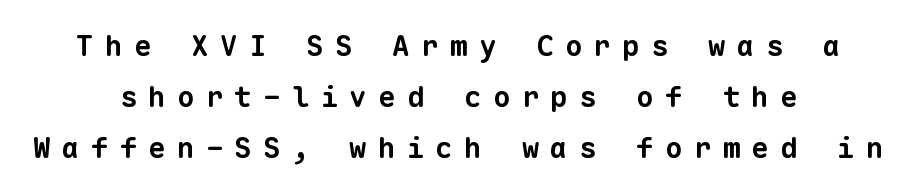
Q: Is the text bold? A: Yes.
Q: Is the typeface a serif or a sans-serif typeface? A: Sans-serif.
Q: Is the text underlined? A: No.
Q: How is the paragraph aligned? A: Centered.
Q: Is the spacing between letters normal or unusually wide? A: Unusually wide.
Q: Width (condensed, normal, or wide)? A: Normal.
Q: Stroke contrast? A: Low.
Q: x-height? A: Medium.
Q: Monospaced? A: Yes.
